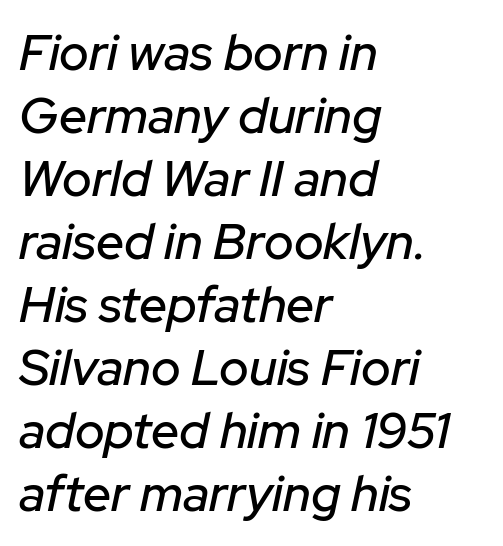
The image shows 50 px text type, italic (leaning right); set left-aligned, normal line spacing (1.26x), normal letter spacing, not underlined; low stroke contrast and a medium x-height.
